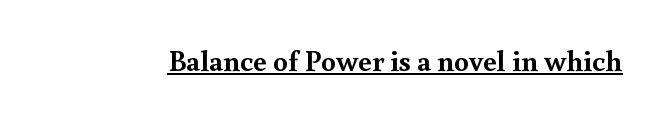
I'd call this a serif setting — the letters wear small feet. Varying glyph widths throughout — classic text-font behaviour. It's the straight-up-and-down kind of type. These lines keep a tight, regular rhythm from letter to letter. The rendered words wear a rule along their underside. The rendering uses a bold face; every stroke is thick and dark.
